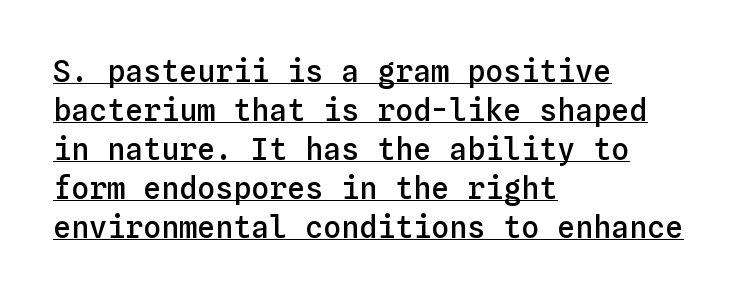
Q: Is the text bold? A: Semi-bold.
Q: Is the text italic (slanted)? A: No, it is upright.
Q: Is the text underlined? A: Yes.
Q: How is the paragraph aligned? A: Left-aligned.
Q: Is the spacing between letters normal or unusually wide? A: Normal.
Q: Is the spacing between lines tight, normal or loose? A: Normal.
Q: Width (condensed, normal, or wide)? A: Normal.
Q: Stroke contrast? A: Low.
Q: x-height? A: Medium.
Q: Monospaced? A: Yes.
